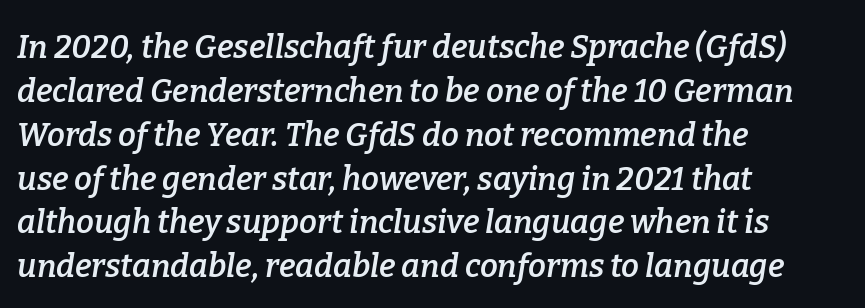
The horizontal fit of the characters is conventional and even. This is the in-between weight designers call semibold or demi. Every character sits at an angle, as italics do. Classification — serif.
